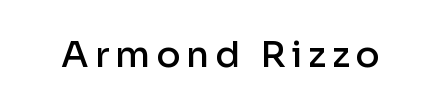
Weight: semibold (demi). Stroke terminals: plain, sans-serif. Descender tails drop into unmarked territory. A roman cut, with each character standing at attention.
